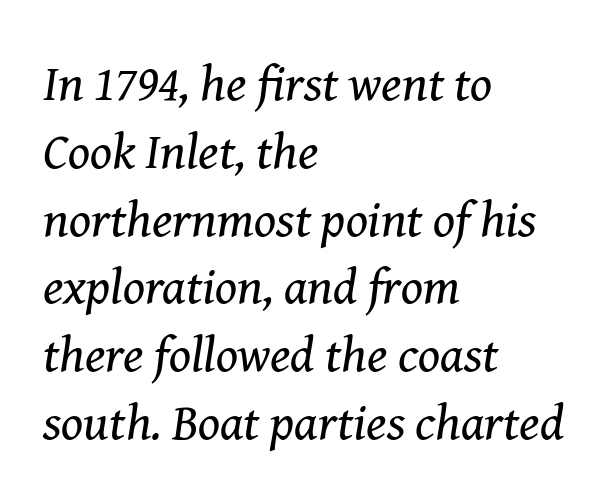
{"serif": "yes", "italic": "yes", "lean": "right", "slant_degrees": 8, "bold": "no", "weight": "regular", "width": "normal", "stroke_contrast": "medium", "x_height": "medium", "monospaced": "no", "underline": "no", "align": "left", "line_spacing": "normal", "line_spacing_ratio": 1.33, "letter_spacing": "normal", "letter_spacing_em": 0.0, "glyph_px": 51}
